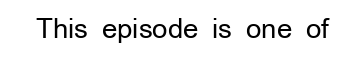
The image shows 27 px text type, upright; set normal letter spacing, not underlined.
